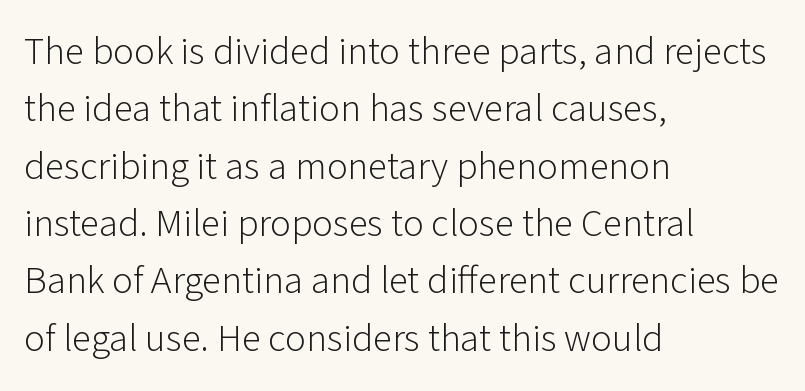
The image shows 39 px light sans-serif type, upright; set left-aligned, normal line spacing (1.47x), normal letter spacing, not underlined; low stroke contrast and a medium x-height.
